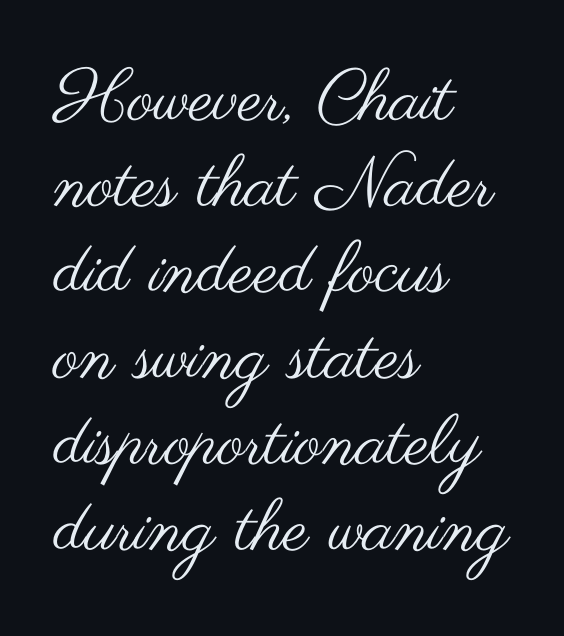
Q: Is the text bold? A: No.
Q: Is the text italic (slanted)? A: Yes.
Q: Is the typeface a serif or a sans-serif typeface? A: Sans-serif.
Q: Is the text underlined? A: No.
Q: How is the paragraph aligned? A: Left-aligned.
Q: Is the spacing between letters normal or unusually wide? A: Normal.
Q: Width (condensed, normal, or wide)? A: Wide.
Q: Stroke contrast? A: Medium.
Q: x-height? A: Small.
Q: Monospaced? A: No.
